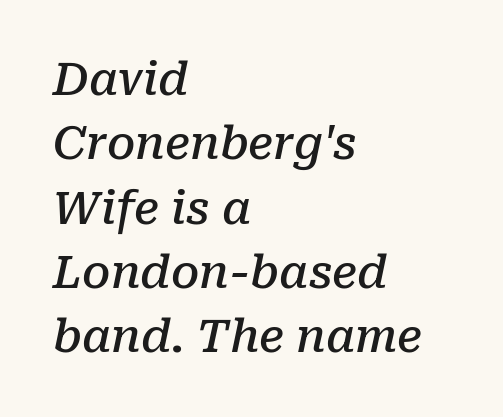
Q: Is the text bold? A: Semi-bold.
Q: Is the text italic (slanted)? A: Yes, it leans right by about 10 degrees.
Q: Is the typeface a serif or a sans-serif typeface? A: Serif.
Q: Is the text underlined? A: No.
Q: How is the paragraph aligned? A: Left-aligned.
Q: Is the spacing between letters normal or unusually wide? A: Normal.
Q: Is the spacing between lines tight, normal or loose? A: Normal.
Q: Width (condensed, normal, or wide)? A: Normal.
Q: Stroke contrast? A: Low.
Q: x-height? A: Medium.
Q: Monospaced? A: No.
